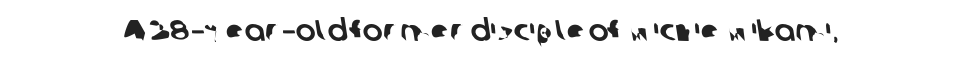
This sample uses a sans-serif face. The baseline area is clear. A typesetter would call this proportional, since set widths differ per character. This sample uses plain, unmodified letter spacing.
